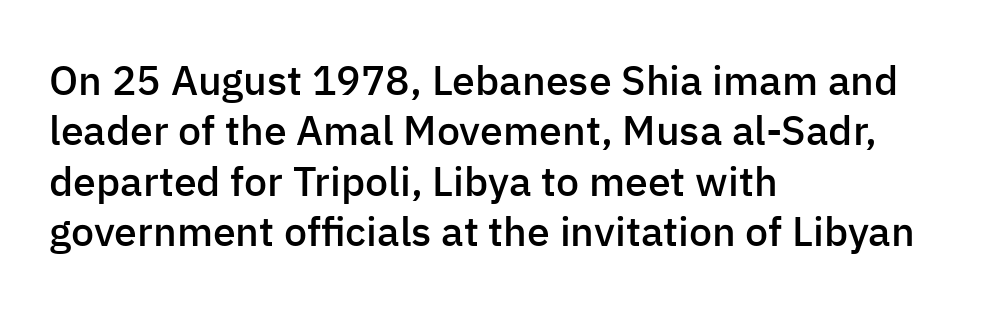
The image shows 41 px semibold sans-serif type, upright; set left-aligned, line spacing 1.23x, normal letter spacing, not underlined; low stroke contrast and a medium x-height.
